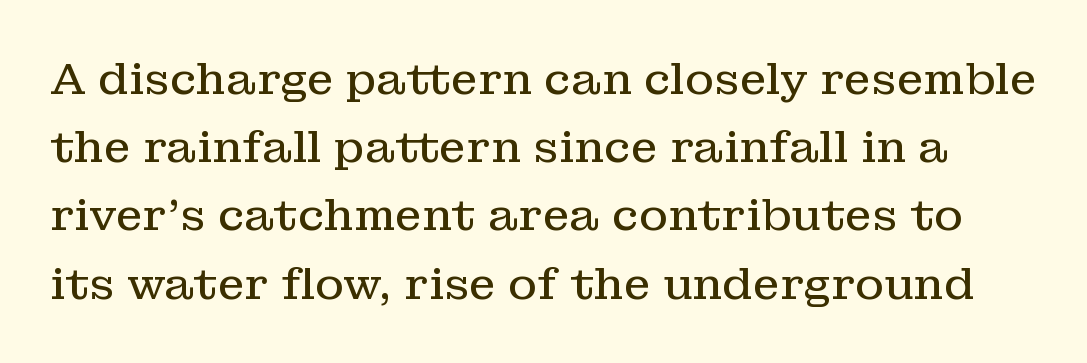
The image shows 44 px regular-weight serif type, upright; set normal line spacing (1.55x), normal letter spacing, not underlined; low stroke contrast and a medium x-height.
